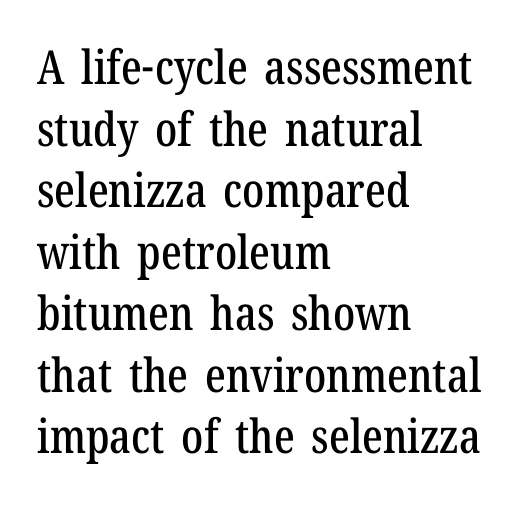
Does the copy run flush right? No — it runs flush left. This sample uses a serif face. Evenly set lines give the paragraph a standard silhouette. The face used here is rendered with its standard letterfit. The zone under the glyphs is completely vacant.
